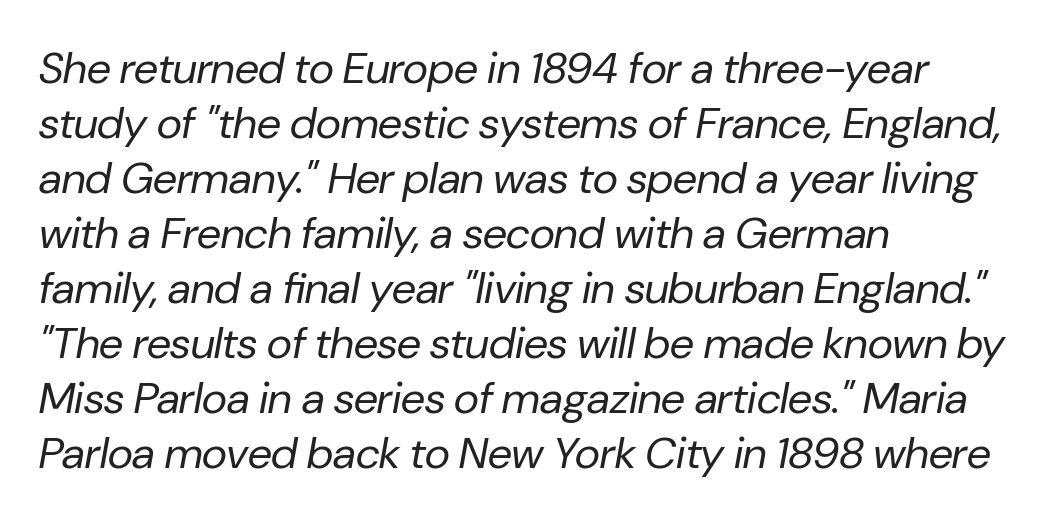
{"italic": "yes", "lean": "right", "slant_degrees": 10, "bold": "no", "weight": "regular", "width": "normal", "stroke_contrast": "low", "x_height": "medium", "monospaced": "no", "underline": "no", "align": "left", "line_spacing": "normal", "line_spacing_ratio": 1.25, "letter_spacing": "normal", "letter_spacing_em": 0.0, "glyph_px": 44}
